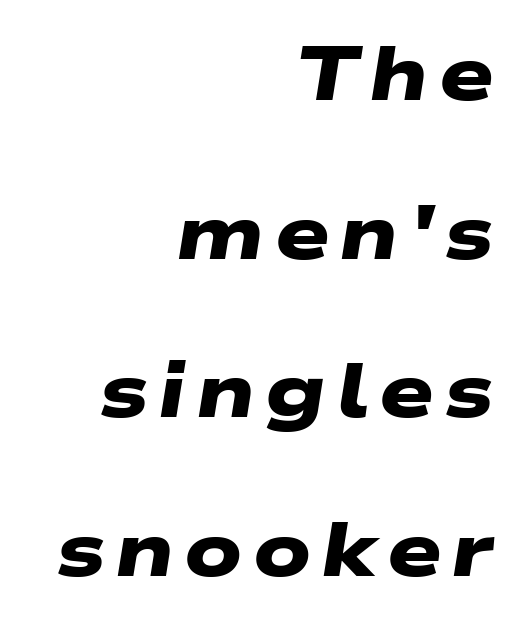
Varying glyph widths throughout — classic text-font behaviour. The lines in this sample share a right terminus and differ only in where they begin. The words here are not underlined. The line-height multiplier appears high, well above default. The rendering uses a bold face; every stroke is thick and dark.
